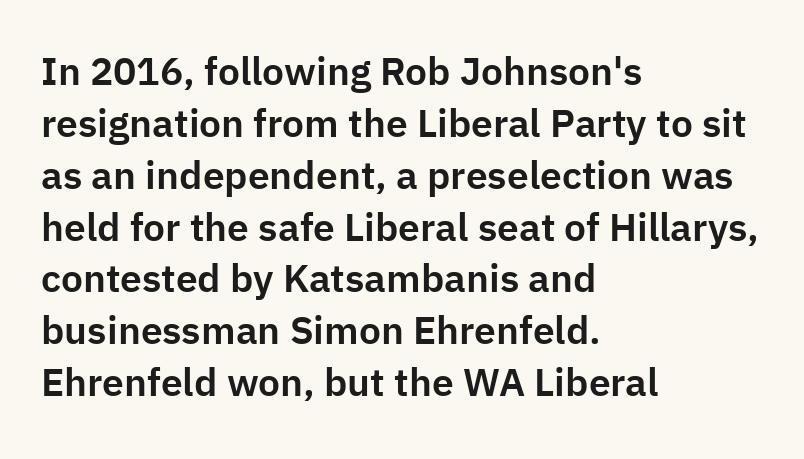
Q: Is the text italic (slanted)? A: No, it is upright.
Q: Is the typeface a serif or a sans-serif typeface? A: Sans-serif.
Q: Is the text underlined? A: No.
Q: How is the paragraph aligned? A: Left-aligned.
Q: Is the spacing between letters normal or unusually wide? A: Normal.
Q: Is the spacing between lines tight, normal or loose? A: Normal.
Q: Width (condensed, normal, or wide)? A: Normal.
Q: Stroke contrast? A: Low.
Q: x-height? A: Medium.
Q: Monospaced? A: No.
